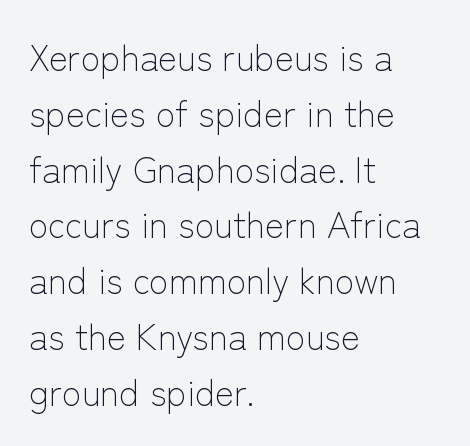
This sample has the flowing, uneven cadence of proportional lettering. In terms of letterspacing, this is plain default setting. A normal amount of white space separates one row of letters from the next. The glyphs in this specimen are sans serif. Type without underlining.
